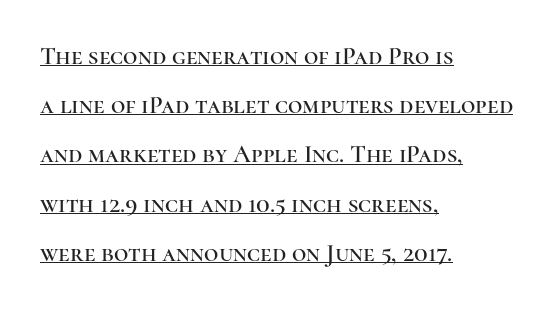
Q: Is the text italic (slanted)? A: No, it is upright.
Q: Is the text underlined? A: Yes.
Q: How is the paragraph aligned? A: Left-aligned.
Q: Is the spacing between letters normal or unusually wide? A: Normal.
Q: Is the spacing between lines tight, normal or loose? A: Loose.
